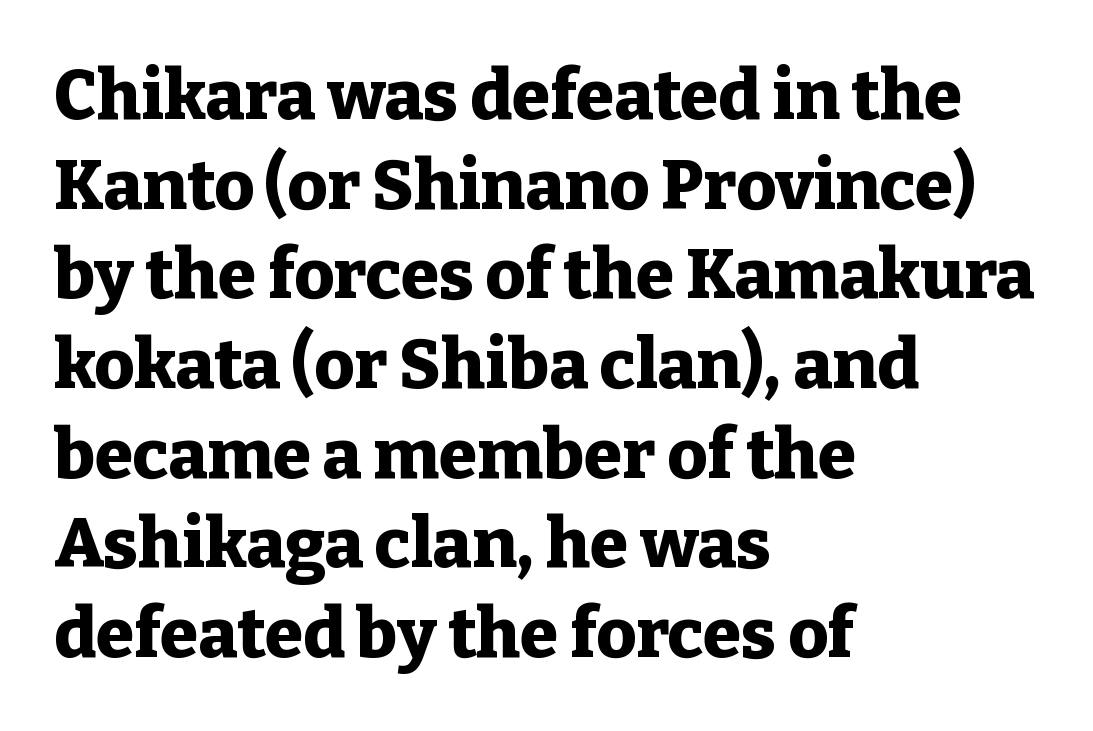
The letters stand straight up with perfectly vertical stems. The text block is weighted toward the left margin, trailing off unevenly rightward. The baseline area is clear. A typesetter would label this face a serif. The designer left line spacing at the default.
